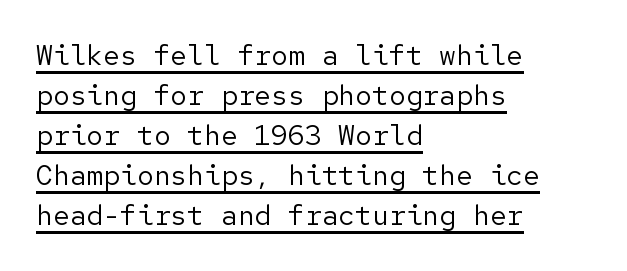
{"serif": "no", "italic": "no", "bold": "no", "weight": "regular", "width": "normal", "stroke_contrast": "low", "x_height": "medium", "underline": "yes", "align": "left", "line_spacing": "normal", "line_spacing_ratio": 1.43, "letter_spacing": "normal", "letter_spacing_em": 0.0, "glyph_px": 28}
